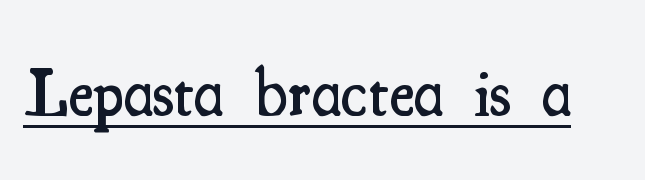
{"serif": "yes", "italic": "no", "bold": "semi", "weight": "semibold", "width": "condensed", "stroke_contrast": "medium", "x_height": "small", "monospaced": "no", "underline": "yes", "letter_spacing": "normal", "letter_spacing_em": 0.0, "glyph_px": 67}
